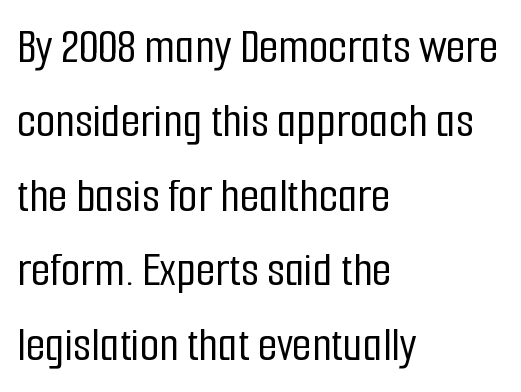
The image shows 50 px condensed sans-serif type, upright; set left-aligned, normal line spacing (1.49x), normal letter spacing, not underlined; low stroke contrast and a medium x-height.
